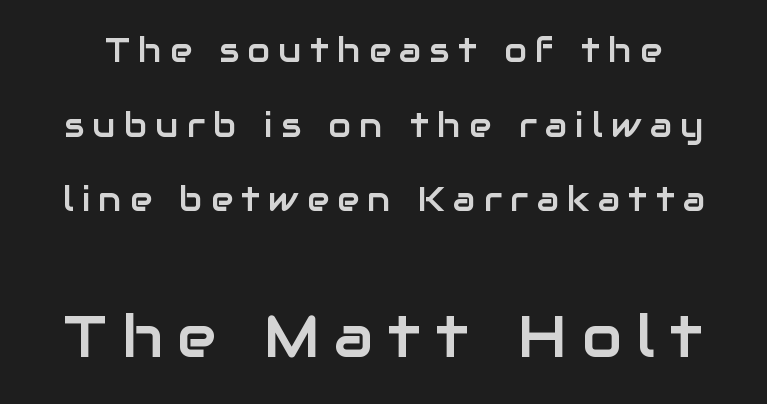
{"serif": "no", "italic": "no", "width": "normal", "stroke_contrast": "low", "x_height": "medium", "monospaced": "no", "underline": "no", "line_spacing": "loose", "line_spacing_ratio": 2.26, "letter_spacing": "wide", "letter_spacing_em": 0.26, "larger_block": "second", "size_ratio": 1.76, "glyph_px": 58}
